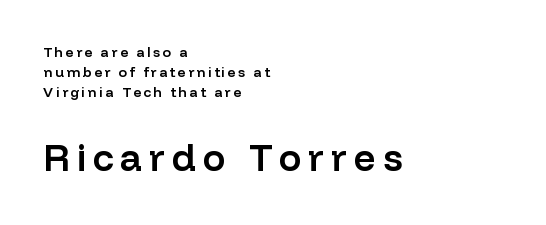
Quick note: underline off. The font is running at a semibold setting, under full bold. Compare the two chunks: the lower has the greater cap height. The rendering uses natural spacing where letterforms have individual widths. The space between consecutive lines is moderate.
